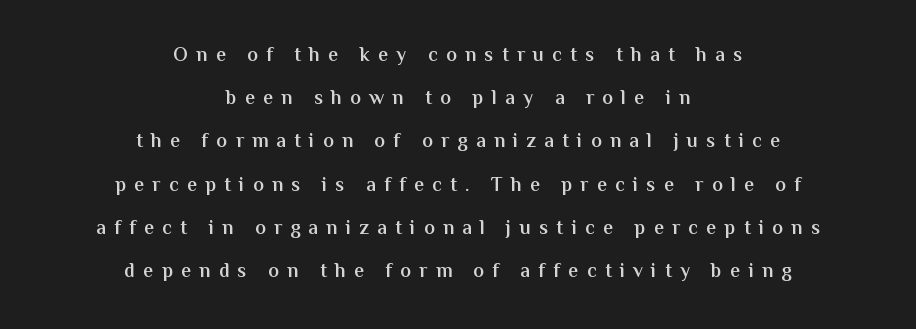
The letters stand upright; this is a roman face. Students, note that the glyphs here are deliberately spaced far apart. Vertically, the passage feels expansive, rows floating well apart. The space beneath each line is pristine and unruled.
